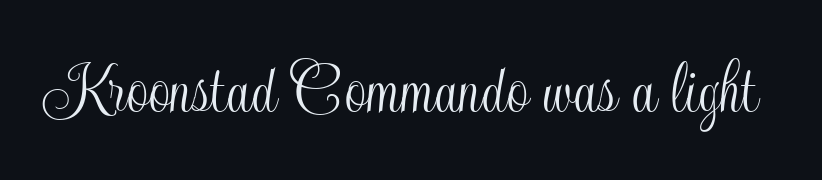
The image shows 76 px condensed type; set normal letter spacing, not underlined; a small x-height.
